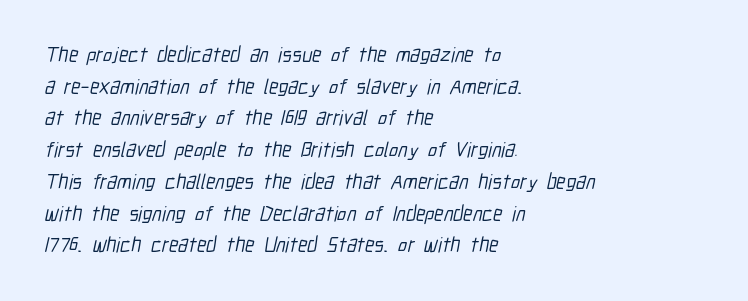
{"underline": "no", "align": "left", "line_spacing": "normal", "line_spacing_ratio": 1.51, "letter_spacing": "normal", "letter_spacing_em": 0.0, "glyph_px": 21}
